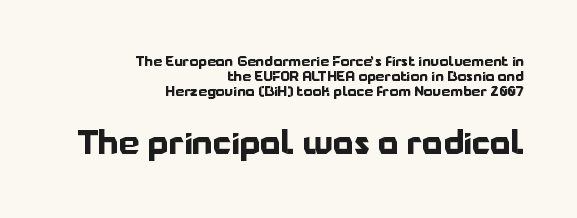
{"serif": "no", "italic": "no", "bold": "yes", "weight": "bold", "width": "normal", "stroke_contrast": "low", "x_height": "medium", "monospaced": "no", "underline": "no", "align": "right", "line_spacing": "tight", "line_spacing_ratio": 1.07, "letter_spacing": "normal", "letter_spacing_em": 0.0, "larger_block": "second", "size_ratio": 2.36, "glyph_px": 33}
